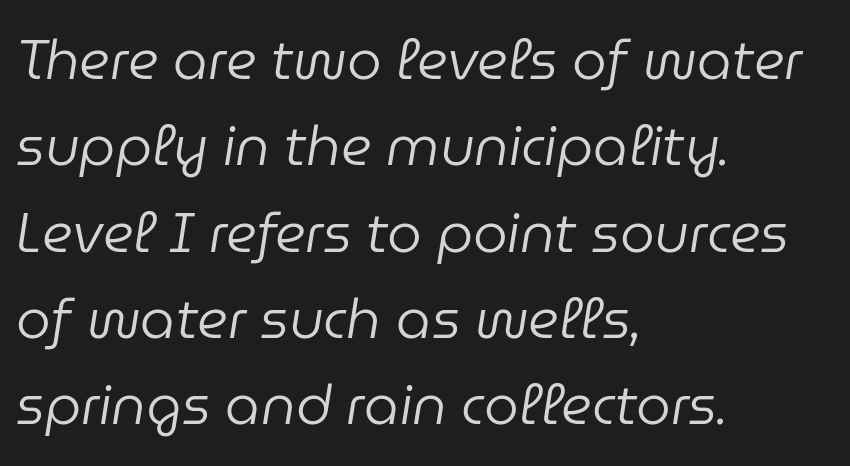
The image shows 55 px regular-weight type, italic (leaning right); set left-aligned, normal line spacing (1.57x), normal letter spacing, not underlined; low stroke contrast and a medium x-height.
